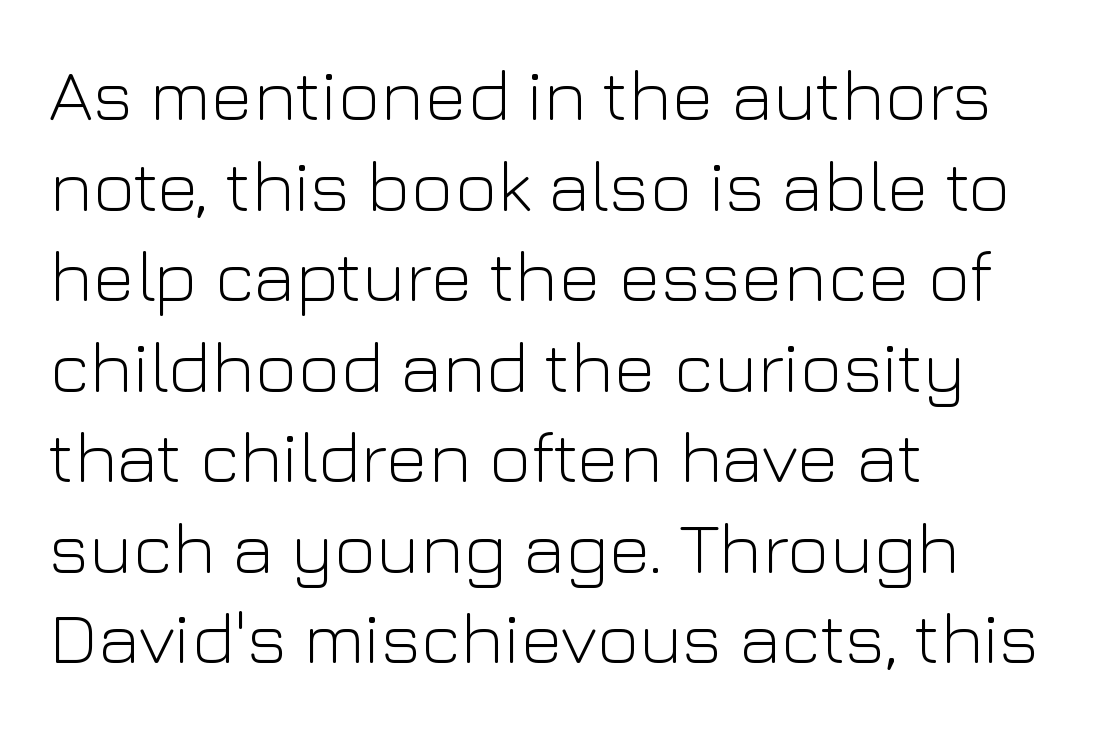
Q: Is the text bold? A: No.
Q: Is the text italic (slanted)? A: No, it is upright.
Q: Is the typeface a serif or a sans-serif typeface? A: Sans-serif.
Q: Is the text underlined? A: No.
Q: How is the paragraph aligned? A: Left-aligned.
Q: Is the spacing between letters normal or unusually wide? A: Normal.
Q: Width (condensed, normal, or wide)? A: Normal.
Q: Stroke contrast? A: Low.
Q: x-height? A: Medium.
Q: Monospaced? A: No.
